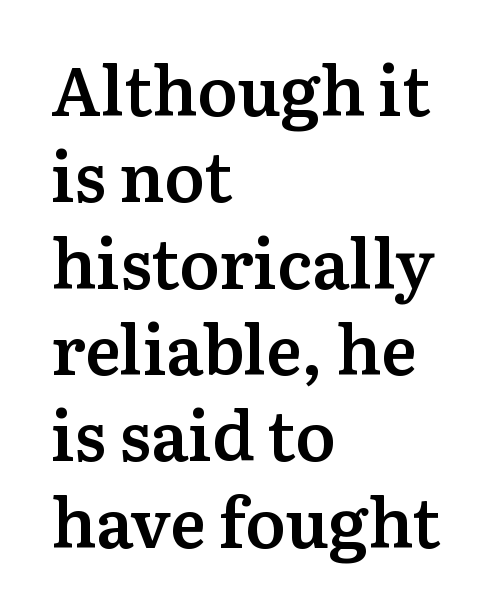
{"serif": "yes", "italic": "no", "bold": "semi", "weight": "semibold", "width": "normal", "stroke_contrast": "medium", "x_height": "medium", "monospaced": "no", "underline": "no", "align": "left", "line_spacing": "normal", "line_spacing_ratio": 1.27, "letter_spacing": "normal", "letter_spacing_em": 0.0, "glyph_px": 68}
